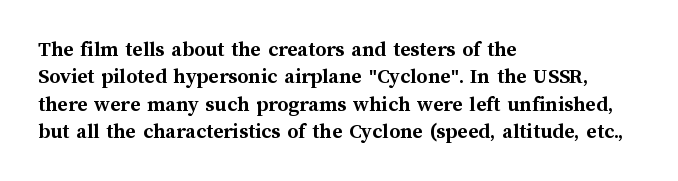
Q: Is the text bold? A: Yes.
Q: Is the text italic (slanted)? A: No, it is upright.
Q: Is the text underlined? A: No.
Q: How is the paragraph aligned? A: Left-aligned.
Q: Is the spacing between letters normal or unusually wide? A: Normal.
